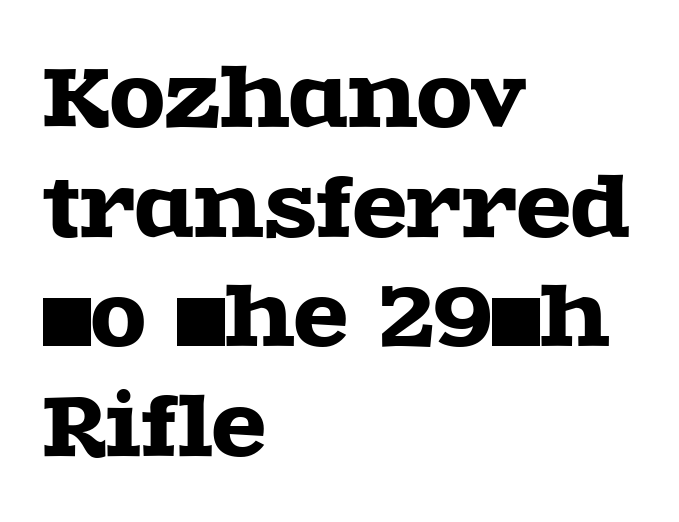
The image shows 80 px wide serif type, upright; set left-aligned, normal line spacing (1.37x), normal letter spacing, not underlined; a large x-height.
